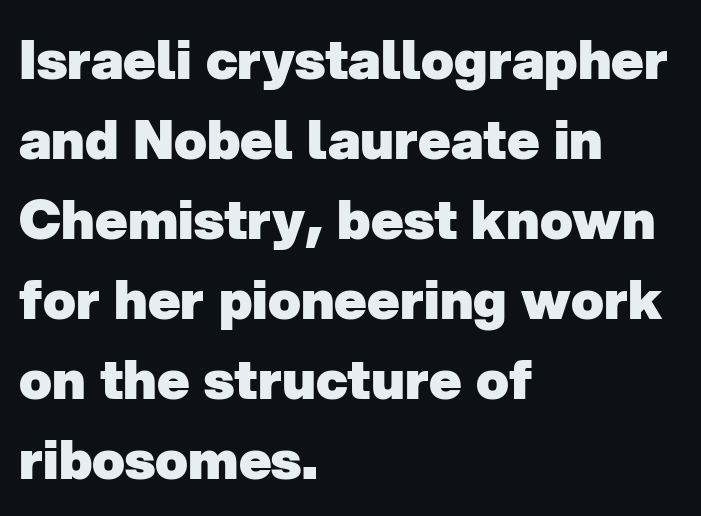
{"serif": "no", "bold": "yes", "weight": "heavy", "width": "normal", "stroke_contrast": "low", "x_height": "medium", "monospaced": "no", "underline": "no", "align": "left", "line_spacing": "normal", "line_spacing_ratio": 1.48, "letter_spacing": "normal", "letter_spacing_em": 0.0, "glyph_px": 54}
